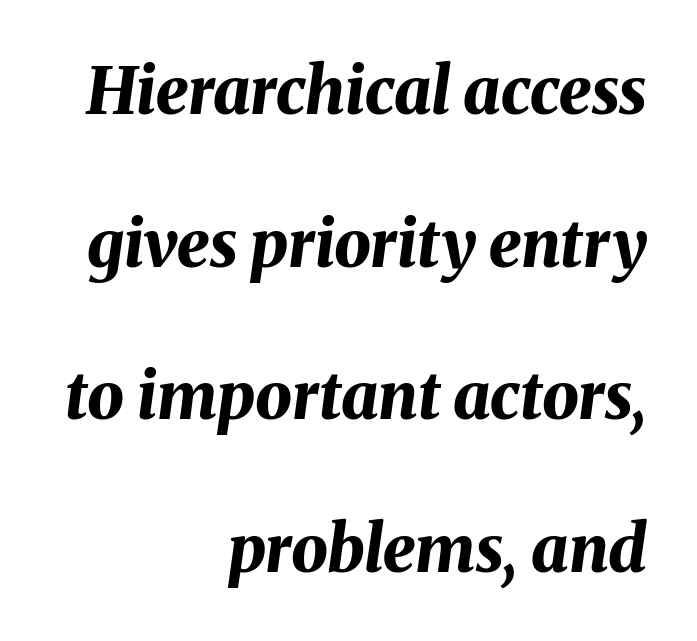
The image shows 65 px bold type, italic (leaning right); set right-aligned, loose line spacing (2.35x), normal letter spacing, not underlined; medium stroke contrast and a medium x-height.
